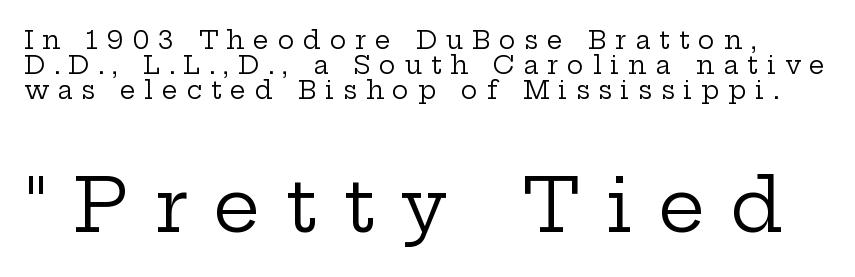
Q: Is the text bold? A: No.
Q: Is the text italic (slanted)? A: No, it is upright.
Q: Is the typeface a serif or a sans-serif typeface? A: Serif.
Q: Is the text underlined? A: No.
Q: Is the spacing between letters normal or unusually wide? A: Unusually wide.
Q: Is the spacing between lines tight, normal or loose? A: Tight.
Q: Which block of text is set in a larger size, the first (top) or the second (bottom)? A: The second (bottom) one.
Q: Width (condensed, normal, or wide)? A: Wide.
Q: Stroke contrast? A: Low.
Q: x-height? A: Medium.
Q: Monospaced? A: No.
